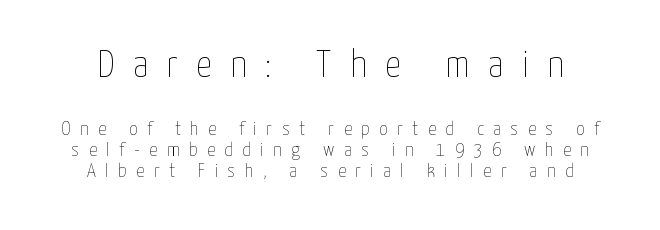
Q: Is the text bold? A: No.
Q: Is the text italic (slanted)? A: No, it is upright.
Q: Is the text underlined? A: No.
Q: Is the spacing between letters normal or unusually wide? A: Unusually wide.
Q: Is the spacing between lines tight, normal or loose? A: Tight.
Q: Which block of text is set in a larger size, the first (top) or the second (bottom)? A: The first (top) one.
Q: Width (condensed, normal, or wide)? A: Condensed.
Q: Stroke contrast? A: Low.
Q: x-height? A: Medium.
Q: Monospaced? A: No.
